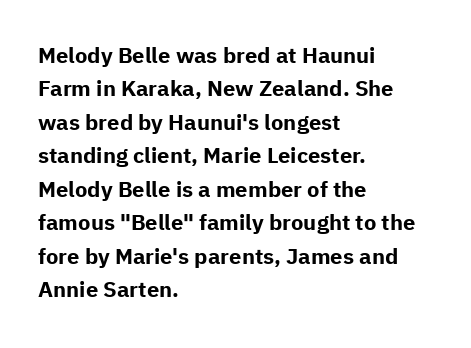
The image shows 22 px bold type, upright; set left-aligned, normal line spacing (1.52x), normal letter spacing, not underlined.
